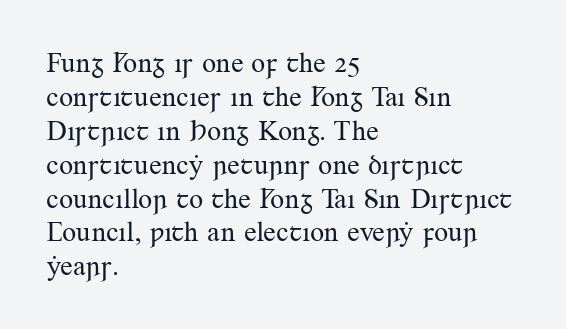
Q: Is the text bold? A: No.
Q: Is the text italic (slanted)? A: No, it is upright.
Q: Is the typeface a serif or a sans-serif typeface? A: Serif.
Q: Is the text underlined? A: No.
Q: How is the paragraph aligned? A: Left-aligned.
Q: Is the spacing between letters normal or unusually wide? A: Normal.
Q: Width (condensed, normal, or wide)? A: Normal.
Q: Stroke contrast? A: Medium.
Q: x-height? A: Small.
Q: Monospaced? A: No.
